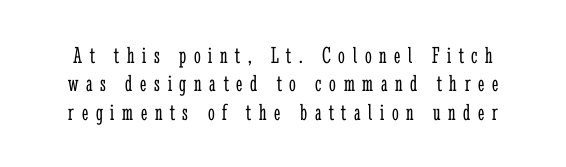
Q: Is the text bold? A: No.
Q: Is the text italic (slanted)? A: No, it is upright.
Q: Is the text underlined? A: No.
Q: Is the spacing between letters normal or unusually wide? A: Unusually wide.
